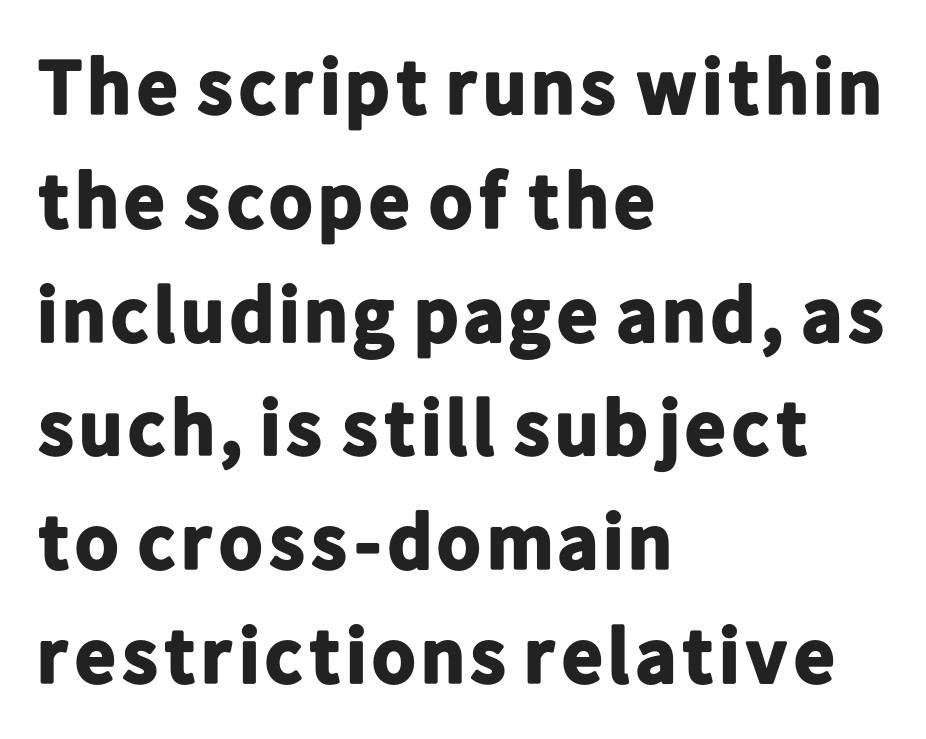
Horizontally, the lines are justified to the leading edge only. Italic: no, the glyphs are upright roman. Thick stems and heavy bowls — unmistakably bold. Spacing verdict: proportional, widths tailored to each character. Students, observe: this is what conventionally led text looks like. Lines of text with bare space underneath.
